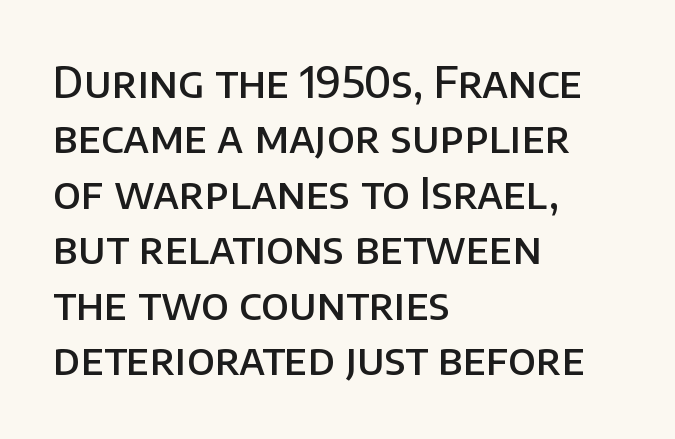
The image shows 43 px semibold sans-serif type, upright; set left-aligned, normal line spacing (1.29x), normal letter spacing, not underlined; low stroke contrast and a large x-height.
